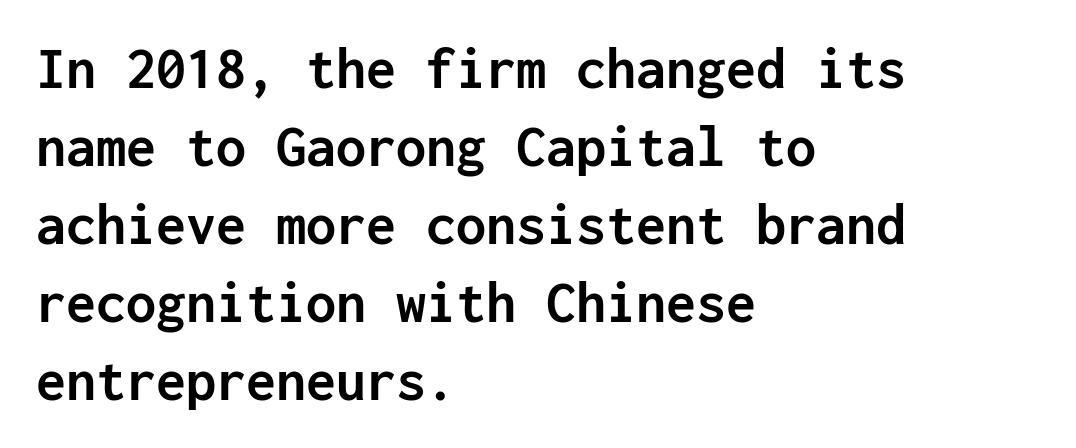
{"serif": "no", "italic": "no", "bold": "yes", "weight": "semibold", "width": "normal", "stroke_contrast": "low", "x_height": "medium", "monospaced": "yes", "underline": "no", "align": "left", "line_spacing": "normal", "line_spacing_ratio": 1.3, "letter_spacing": "normal", "letter_spacing_em": 0.0, "glyph_px": 60}
